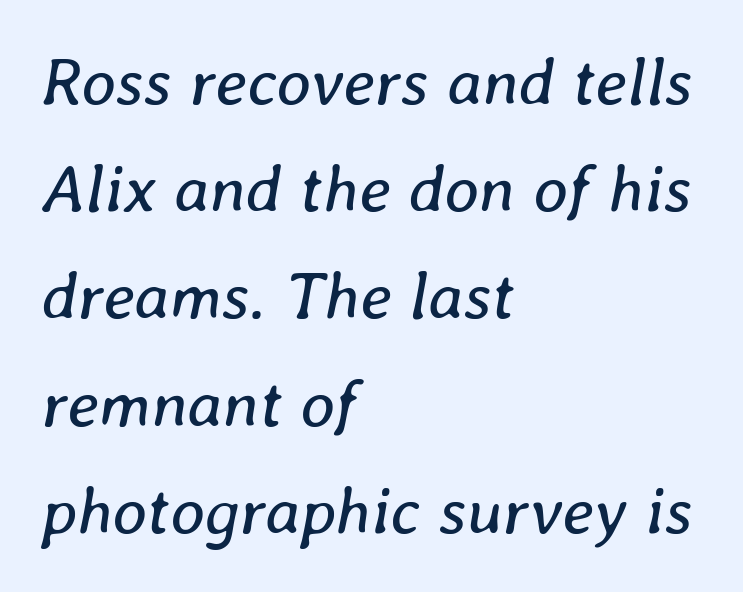
{"italic": "yes", "lean": "right", "slant_degrees": 8, "bold": "no", "weight": "regular", "width": "normal", "stroke_contrast": "low", "x_height": "medium", "monospaced": "no", "underline": "no", "align": "left", "line_spacing": "normal", "line_spacing_ratio": 1.6, "letter_spacing": "normal", "letter_spacing_em": 0.0, "glyph_px": 67}
